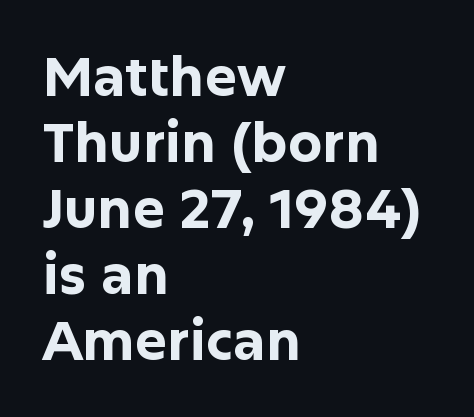
The image shows 54 px bold sans-serif type, upright; set left-aligned, line spacing 1.22x, normal letter spacing, not underlined; low stroke contrast and a medium x-height.
